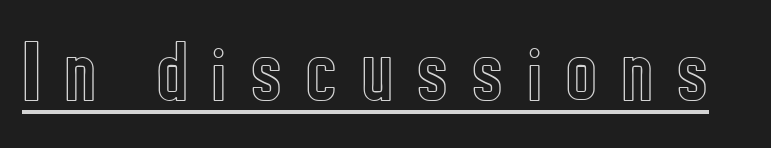
{"italic": "no", "width": "condensed", "x_height": "medium", "monospaced": "no", "underline": "yes", "letter_spacing": "wide", "letter_spacing_em": 0.34, "glyph_px": 68}
